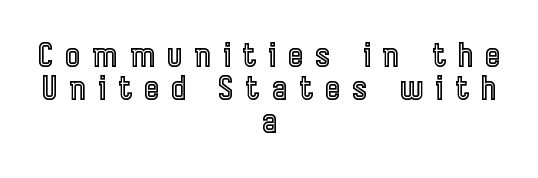
Each line is balanced around a shared central axis. Someone cranked the tracking dial way up on this one. The font's upright variant was chosen for this text. Cramped leading. Proportional: the letters do not fall into vertical columns. A clean baseline with only descenders dipping below it.
